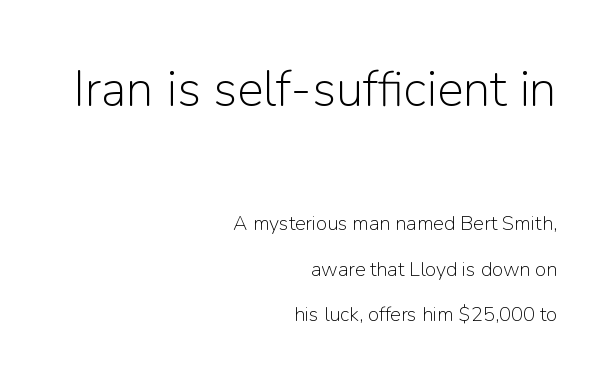
Q: Is the text bold? A: No.
Q: Is the text italic (slanted)? A: No, it is upright.
Q: Is the typeface a serif or a sans-serif typeface? A: Sans-serif.
Q: Is the text underlined? A: No.
Q: How is the paragraph aligned? A: Right-aligned.
Q: Is the spacing between letters normal or unusually wide? A: Normal.
Q: Is the spacing between lines tight, normal or loose? A: Loose.
Q: Which block of text is set in a larger size, the first (top) or the second (bottom)? A: The first (top) one.
Q: Width (condensed, normal, or wide)? A: Normal.
Q: Stroke contrast? A: Low.
Q: x-height? A: Medium.
Q: Monospaced? A: No.
